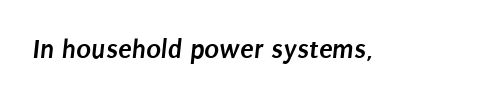
Q: Is the text bold? A: Yes.
Q: Is the typeface a serif or a sans-serif typeface? A: Sans-serif.
Q: Is the text underlined? A: No.
Q: Is the spacing between letters normal or unusually wide? A: Normal.
Q: Width (condensed, normal, or wide)? A: Condensed.
Q: Stroke contrast? A: Low.
Q: x-height? A: Large.
Q: Monospaced? A: No.
